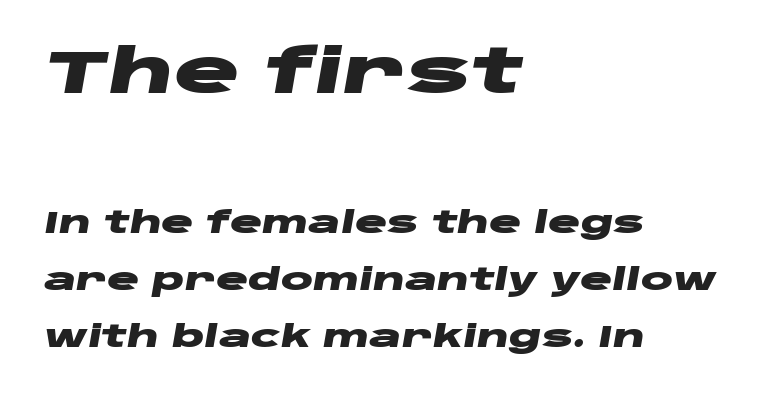
Q: Is the text bold? A: Yes.
Q: Is the text italic (slanted)? A: Yes, it leans right by about 10 degrees.
Q: Is the text underlined? A: No.
Q: How is the paragraph aligned? A: Left-aligned.
Q: Is the spacing between letters normal or unusually wide? A: Normal.
Q: Is the spacing between lines tight, normal or loose? A: Loose.
Q: Which block of text is set in a larger size, the first (top) or the second (bottom)? A: The first (top) one.
Q: Width (condensed, normal, or wide)? A: Wide.
Q: Stroke contrast? A: Low.
Q: x-height? A: Large.
Q: Monospaced? A: No.
